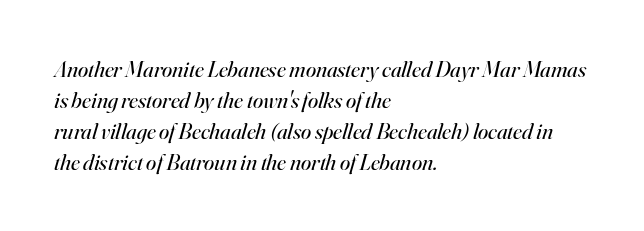
The image shows 23 px text type, italic (leaning right); set left-aligned, normal line spacing (1.35x), normal letter spacing, not underlined.
